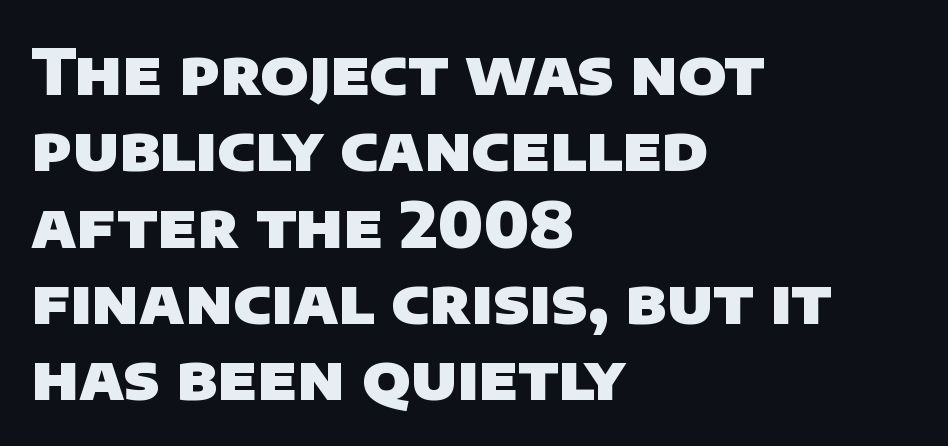
The image shows 62 px heavy sans-serif type; set left-aligned, line spacing 1.23x, normal letter spacing, not underlined; low stroke contrast and a large x-height.
